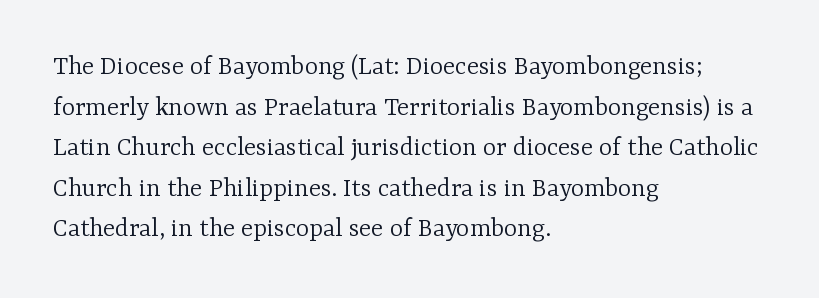
{"serif": "yes", "italic": "no", "bold": "no", "weight": "light", "width": "normal", "stroke_contrast": "low", "x_height": "medium", "monospaced": "no", "underline": "no", "align": "left", "line_spacing": "normal", "line_spacing_ratio": 1.45, "letter_spacing": "normal", "letter_spacing_em": 0.0, "glyph_px": 28}
